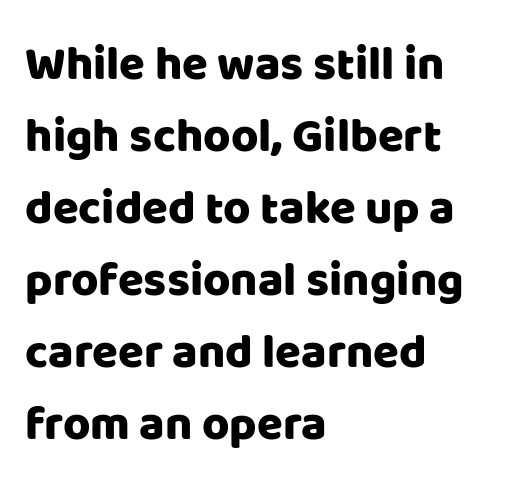
The image shows 47 px sans-serif type, upright; set left-aligned, normal line spacing (1.53x), normal letter spacing, not underlined; low stroke contrast and a large x-height.
